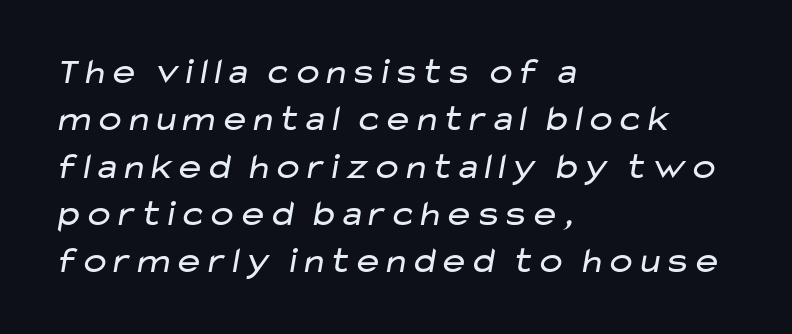
Think standard paragraph weight, or any step lighter than that. Letters rest on an invisible, unmarked baseline. A typesetter would call this proportional, since set widths differ per character. How would I describe the line gaps? Plain and ordinary. Short and long lines alike share a common starting point at left.
